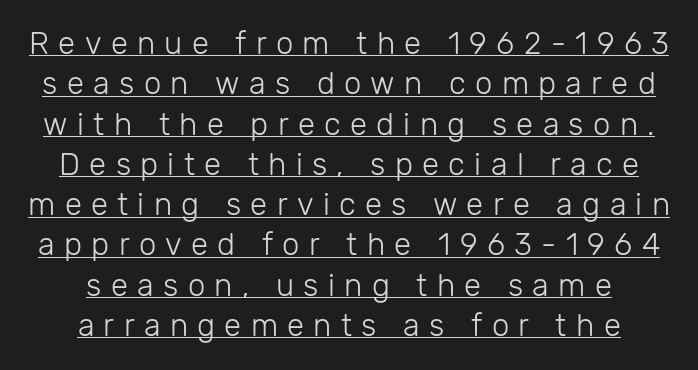
Q: Is the text bold? A: No.
Q: Is the text italic (slanted)? A: No, it is upright.
Q: Is the typeface a serif or a sans-serif typeface? A: Sans-serif.
Q: Is the text underlined? A: Yes.
Q: How is the paragraph aligned? A: Centered.
Q: Is the spacing between letters normal or unusually wide? A: Unusually wide.
Q: Is the spacing between lines tight, normal or loose? A: Normal.
Q: Width (condensed, normal, or wide)? A: Normal.
Q: Stroke contrast? A: Low.
Q: x-height? A: Medium.
Q: Monospaced? A: No.
